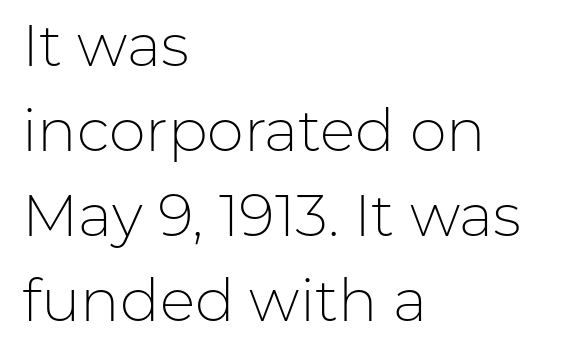
Q: Is the text bold? A: No.
Q: Is the text italic (slanted)? A: No, it is upright.
Q: Is the typeface a serif or a sans-serif typeface? A: Sans-serif.
Q: Is the text underlined? A: No.
Q: How is the paragraph aligned? A: Left-aligned.
Q: Is the spacing between letters normal or unusually wide? A: Normal.
Q: Is the spacing between lines tight, normal or loose? A: Normal.
Q: Width (condensed, normal, or wide)? A: Normal.
Q: Stroke contrast? A: Low.
Q: x-height? A: Medium.
Q: Monospaced? A: No.
